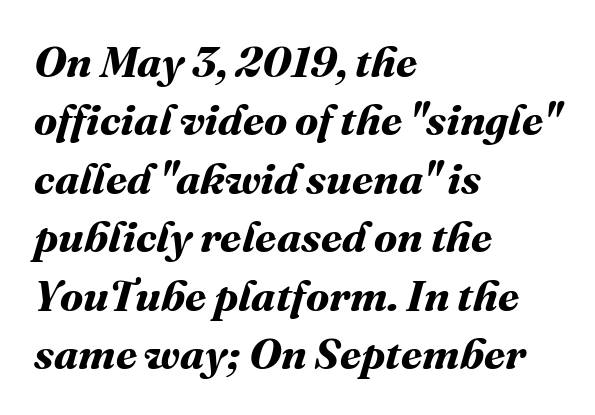
Q: Is the text bold? A: Yes.
Q: Is the text underlined? A: No.
Q: How is the paragraph aligned? A: Left-aligned.
Q: Is the spacing between letters normal or unusually wide? A: Normal.
Q: Is the spacing between lines tight, normal or loose? A: Normal.
Q: Width (condensed, normal, or wide)? A: Normal.
Q: Stroke contrast? A: Medium.
Q: x-height? A: Medium.
Q: Monospaced? A: No.
